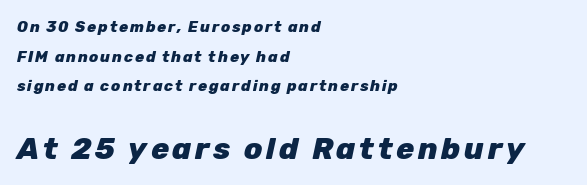
Reading top to bottom, the characters get bigger at the block break. Looks like regular typesetting: each glyph gets only the width it needs. Baseline-to-baseline distance is far greater than the letter height. The lettering tilts uniformly, giving the passage an italic look. Heft: maximum for text — a bold. Quick note: underline off.
